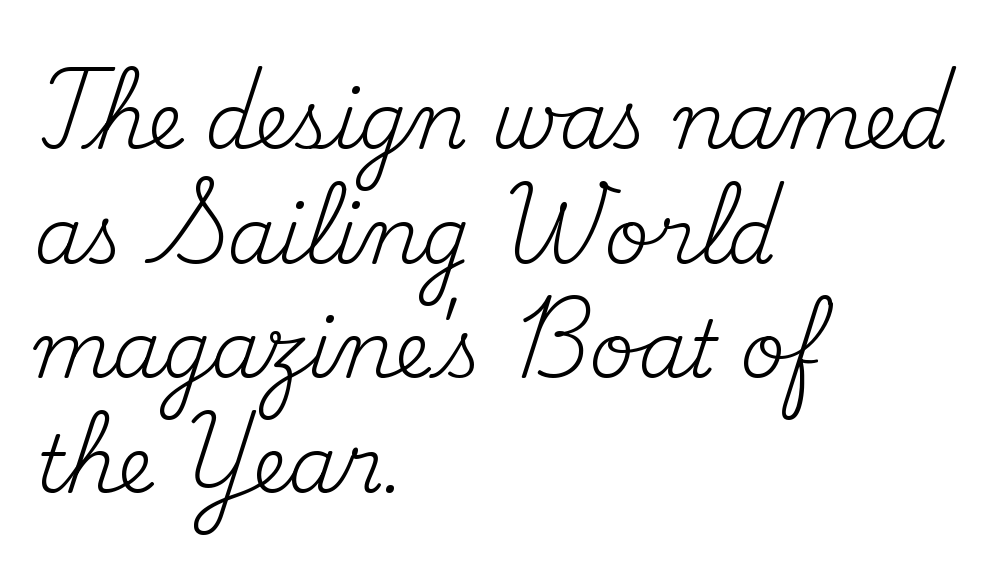
Q: Is the text bold? A: No.
Q: Is the text italic (slanted)? A: Yes.
Q: Is the typeface a serif or a sans-serif typeface? A: Serif.
Q: Is the text underlined? A: No.
Q: How is the paragraph aligned? A: Left-aligned.
Q: Is the spacing between letters normal or unusually wide? A: Normal.
Q: Is the spacing between lines tight, normal or loose? A: Normal.
Q: Width (condensed, normal, or wide)? A: Normal.
Q: Stroke contrast? A: Medium.
Q: x-height? A: Small.
Q: Monospaced? A: No.
